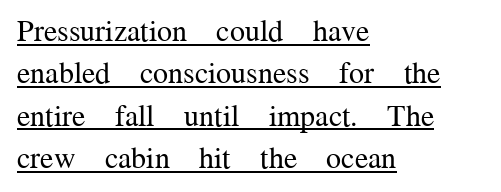
Q: Is the text bold? A: No.
Q: Is the text italic (slanted)? A: No, it is upright.
Q: Is the typeface a serif or a sans-serif typeface? A: Serif.
Q: Is the text underlined? A: Yes.
Q: How is the paragraph aligned? A: Left-aligned.
Q: Is the spacing between letters normal or unusually wide? A: Normal.
Q: Is the spacing between lines tight, normal or loose? A: Normal.
Q: Width (condensed, normal, or wide)? A: Normal.
Q: Stroke contrast? A: Medium.
Q: x-height? A: Medium.
Q: Monospaced? A: No.
